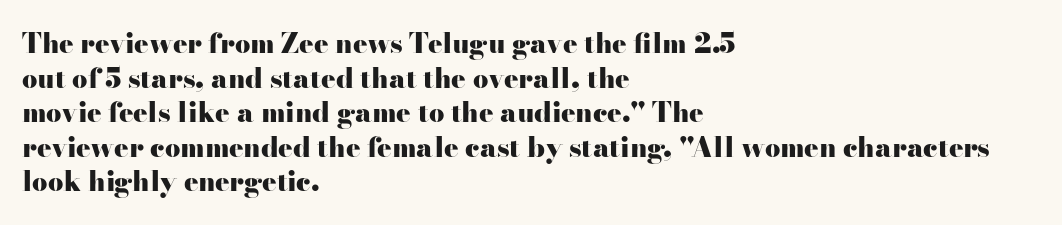
Compared with typical body copy, the letter spacing here is the same. The setting favours the left margin, as ordinary paragraphs usually do. Heft: maximum for text — a bold. Beneath every word, the page is bare. Successive baselines arrive at the customary interval. These lines were composed using upright roman letters.
